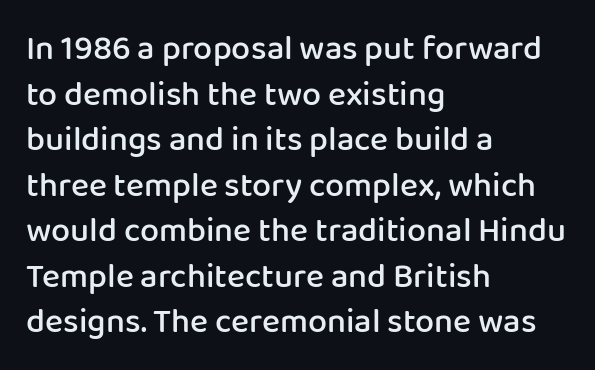
The image shows 34 px semibold sans-serif type, upright; set left-aligned, normal line spacing (1.34x), normal letter spacing, not underlined; low stroke contrast and a medium x-height.
